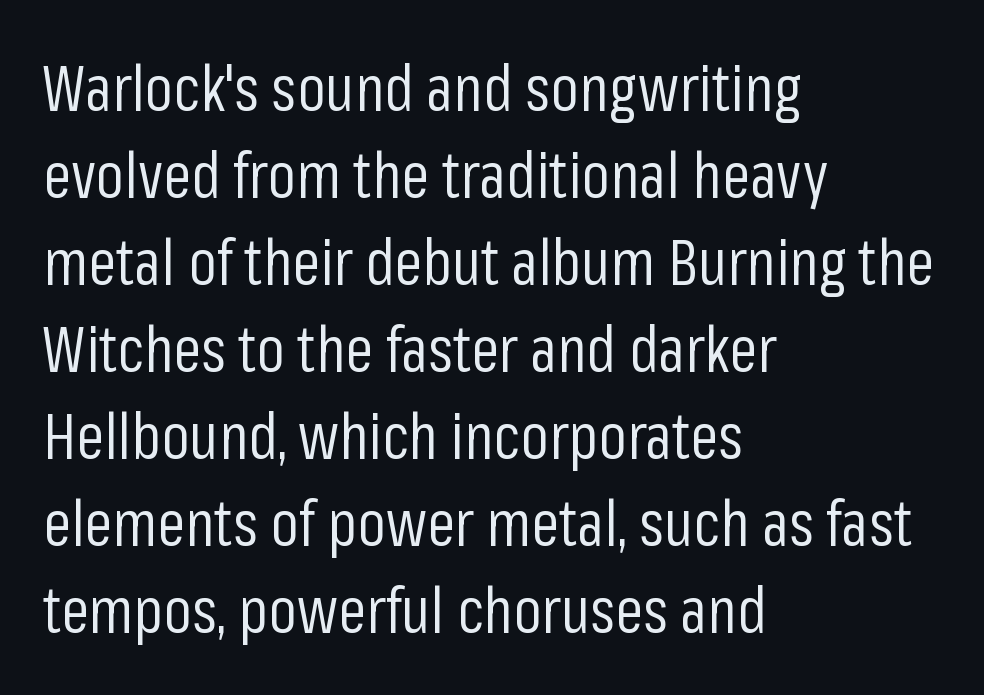
This reads as an unemphasized weight, regular at the heaviest. Italic: no, the glyphs are upright roman. The typeface chosen for these lines omits serifs. A bare baseline throughout the passage. Look at the tracking — it's just the regular setting, nothing added. Line starts are locked; line ends wander.
